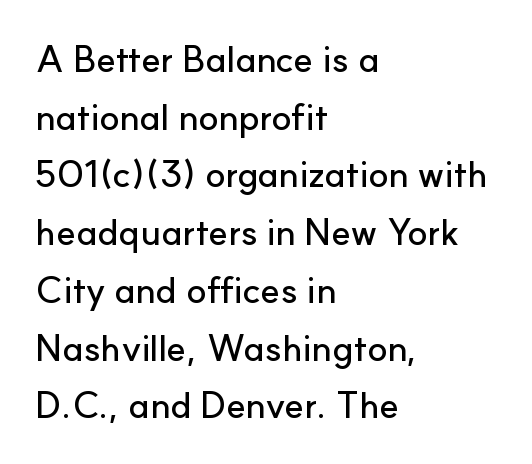
{"serif": "no", "italic": "no", "width": "normal", "stroke_contrast": "low", "x_height": "small", "monospaced": "no", "underline": "no", "align": "left", "line_spacing": "normal", "line_spacing_ratio": 1.56, "letter_spacing": "normal", "letter_spacing_em": 0.0, "glyph_px": 37}
